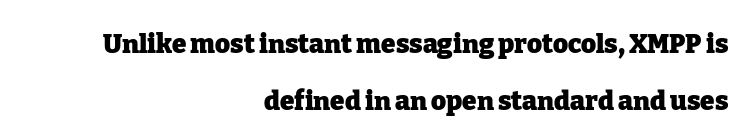
{"italic": "no", "bold": "yes", "underline": "no", "align": "right", "line_spacing": "loose", "line_spacing_ratio": 2.18, "letter_spacing": "normal", "letter_spacing_em": 0.0, "glyph_px": 26}
